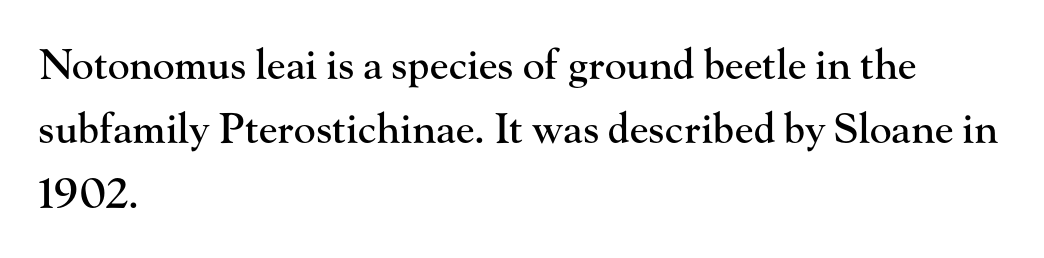
{"serif": "yes", "italic": "no", "width": "normal", "stroke_contrast": "high", "x_height": "small", "monospaced": "no", "underline": "no", "align": "left", "line_spacing": "normal", "line_spacing_ratio": 1.57, "letter_spacing": "normal", "letter_spacing_em": 0.0, "glyph_px": 41}
